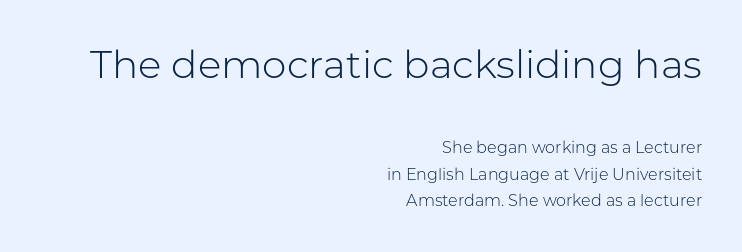
{"serif": "no", "italic": "no", "bold": "no", "weight": "light", "width": "normal", "stroke_contrast": "low", "x_height": "medium", "monospaced": "no", "underline": "no", "align": "right", "line_spacing": "normal", "line_spacing_ratio": 1.68, "letter_spacing": "normal", "letter_spacing_em": 0.0, "larger_block": "first", "size_ratio": 2.44, "glyph_px": 39}
